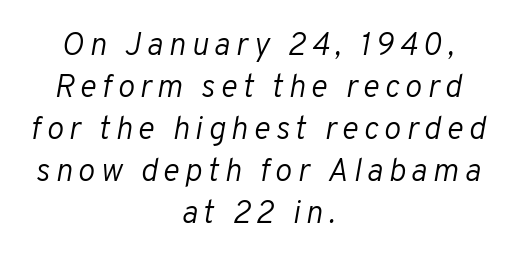
{"italic": "yes", "lean": "right", "slant_degrees": 10, "bold": "no", "weight": "light", "width": "normal", "stroke_contrast": "low", "x_height": "medium", "monospaced": "no", "underline": "no", "align": "center", "line_spacing": "normal", "line_spacing_ratio": 1.31, "glyph_px": 32}
